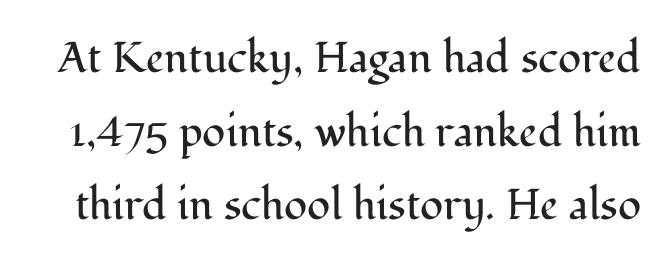
How are the letters spaced? Ordinarily, with no added tracking. Is the type heavy? It reads as light-to-regular instead. Each letter keeps its own natural width here, so spacing adapts to shape. Regarding serifs, this sample has them. No word sits above an underline. Do the letters lean? They stand straight.
